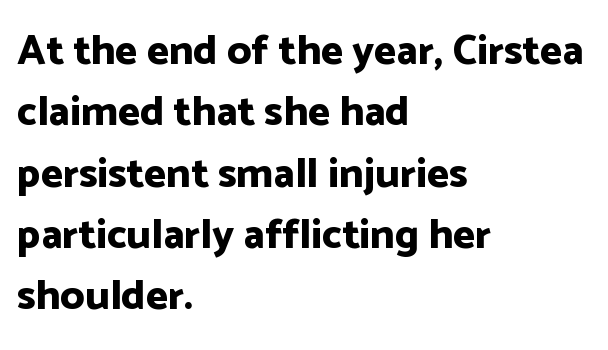
Q: Is the text bold? A: Yes.
Q: Is the text italic (slanted)? A: No, it is upright.
Q: Is the typeface a serif or a sans-serif typeface? A: Sans-serif.
Q: Is the text underlined? A: No.
Q: How is the paragraph aligned? A: Left-aligned.
Q: Is the spacing between letters normal or unusually wide? A: Normal.
Q: Is the spacing between lines tight, normal or loose? A: Normal.
Q: Width (condensed, normal, or wide)? A: Normal.
Q: Stroke contrast? A: Low.
Q: x-height? A: Medium.
Q: Monospaced? A: No.
